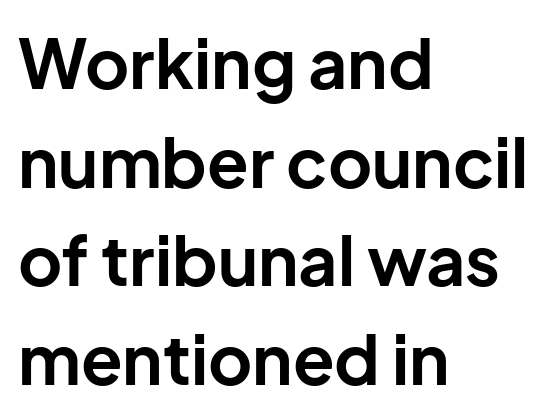
Typographically, this falls in the sans-serif category. Each row of text sits above clean, open space. These lines were composed using upright roman letters. The face used here has the dense, thick strokes of a bold.
